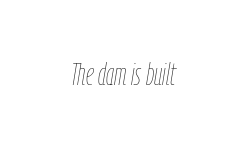
Q: Is the text bold? A: No.
Q: Is the text italic (slanted)? A: Yes, it leans right by about 9 degrees.
Q: Is the text underlined? A: No.
Q: Is the spacing between letters normal or unusually wide? A: Normal.
Q: Width (condensed, normal, or wide)? A: Condensed.
Q: Stroke contrast? A: Low.
Q: x-height? A: Medium.
Q: Monospaced? A: No.
